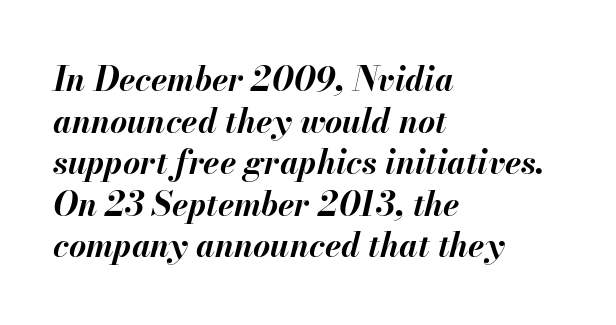
The image shows 33 px bold type, italic (leaning right); set left-aligned, normal line spacing (1.26x), normal letter spacing, not underlined; medium stroke contrast and a small x-height.
